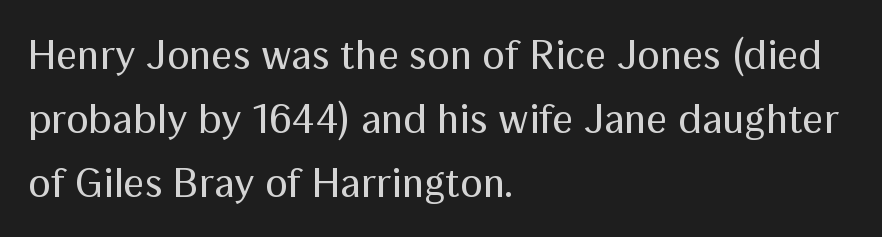
The image shows 42 px regular-weight sans-serif type, upright; set left-aligned, normal line spacing (1.52x), normal letter spacing, not underlined; medium stroke contrast and a medium x-height.
